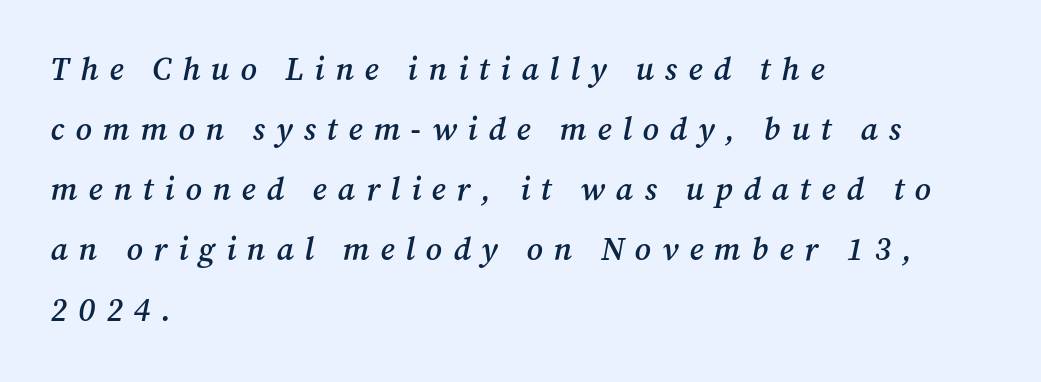
The image shows 32 px semibold serif type, italic (leaning right); set left-aligned, line spacing 1.88x, unusually wide letter spacing (+0.34 em), not underlined; medium stroke contrast and a medium x-height.
